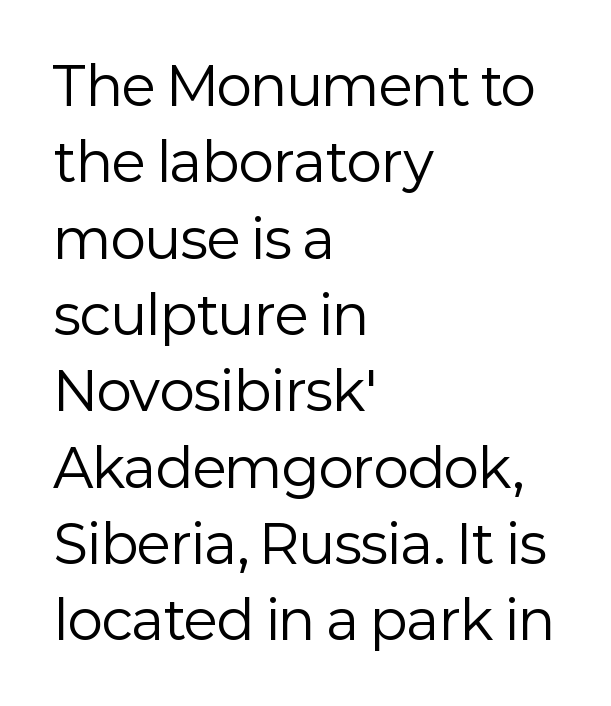
Q: Is the text bold? A: No.
Q: Is the text italic (slanted)? A: No, it is upright.
Q: Is the typeface a serif or a sans-serif typeface? A: Sans-serif.
Q: Is the text underlined? A: No.
Q: How is the paragraph aligned? A: Left-aligned.
Q: Is the spacing between letters normal or unusually wide? A: Normal.
Q: Is the spacing between lines tight, normal or loose? A: Normal.
Q: Width (condensed, normal, or wide)? A: Normal.
Q: Stroke contrast? A: Low.
Q: x-height? A: Medium.
Q: Monospaced? A: No.
